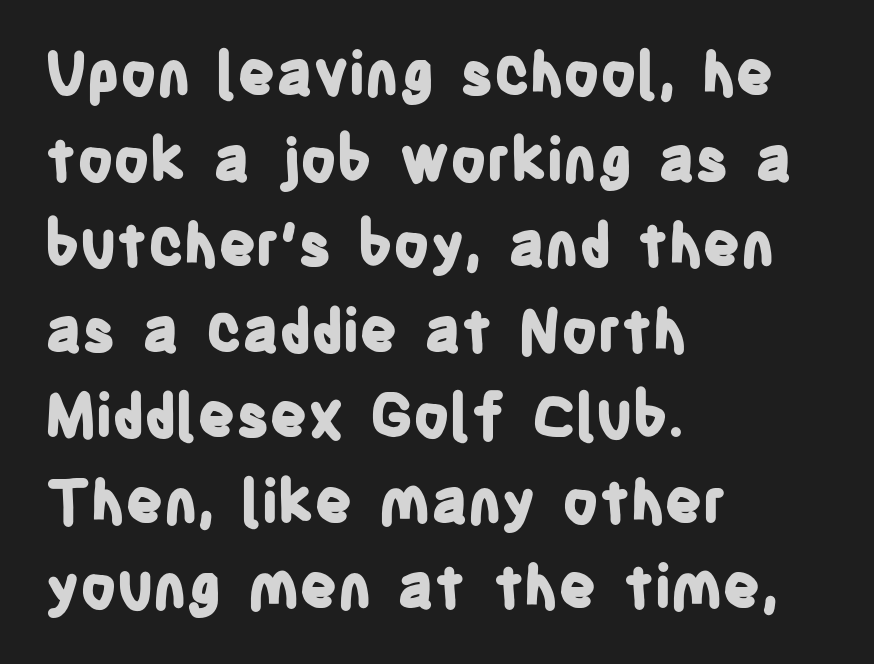
Q: Is the text bold? A: Yes.
Q: Is the text italic (slanted)? A: No, it is upright.
Q: Is the typeface a serif or a sans-serif typeface? A: Sans-serif.
Q: Is the text underlined? A: No.
Q: How is the paragraph aligned? A: Left-aligned.
Q: Is the spacing between letters normal or unusually wide? A: Normal.
Q: Is the spacing between lines tight, normal or loose? A: Normal.
Q: Width (condensed, normal, or wide)? A: Condensed.
Q: Stroke contrast? A: Low.
Q: x-height? A: Large.
Q: Monospaced? A: No.
